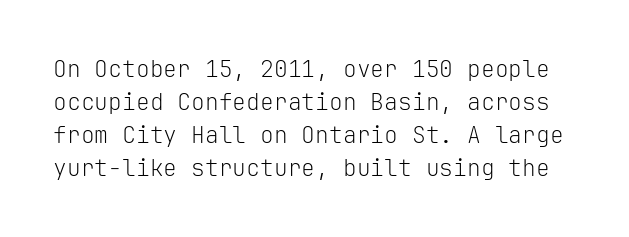
Q: Is the text bold? A: No.
Q: Is the text italic (slanted)? A: No, it is upright.
Q: Is the text underlined? A: No.
Q: Is the spacing between letters normal or unusually wide? A: Normal.
Q: Is the spacing between lines tight, normal or loose? A: Normal.
